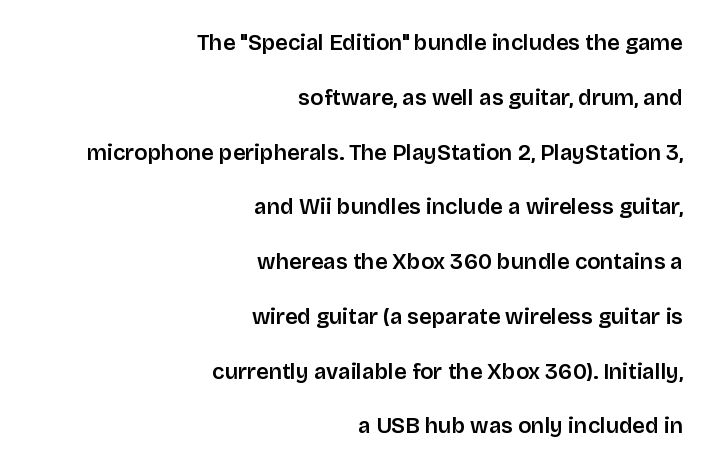
The image shows 22 px text type, upright; set right-aligned, loose line spacing (2.49x), normal letter spacing, not underlined.
